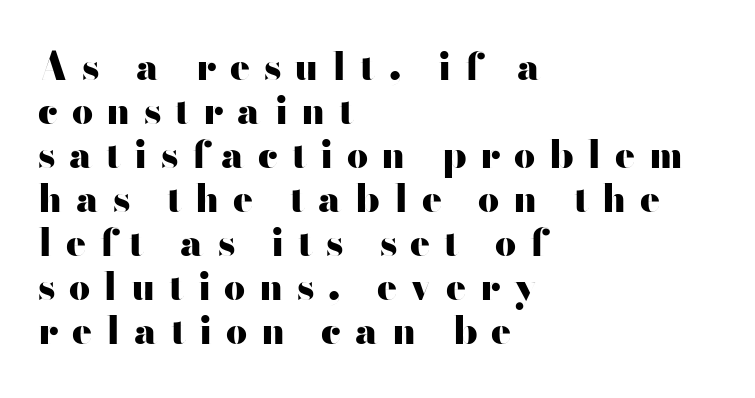
The rendering anchors every line to the left-hand side. Here the designer chose a conventional face with non-uniform glyph widths. Caption: expanded tracking, letters set apart. Any mark beneath the type? The region is blank. It's the straight-up-and-down kind of type.
